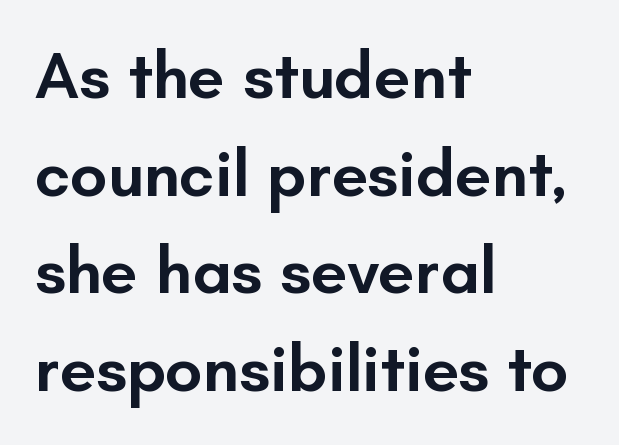
{"serif": "no", "italic": "no", "bold": "semi", "weight": "semibold", "width": "normal", "stroke_contrast": "low", "x_height": "small", "monospaced": "no", "underline": "no", "align": "left", "line_spacing": "normal", "line_spacing_ratio": 1.48, "letter_spacing": "normal", "letter_spacing_em": 0.0, "glyph_px": 66}
